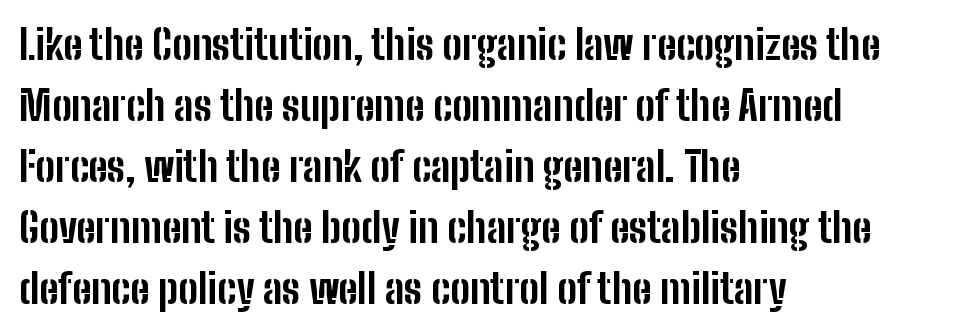
Q: Is the text bold? A: Yes.
Q: Is the text italic (slanted)? A: No, it is upright.
Q: Is the typeface a serif or a sans-serif typeface? A: Sans-serif.
Q: Is the text underlined? A: No.
Q: How is the paragraph aligned? A: Left-aligned.
Q: Is the spacing between letters normal or unusually wide? A: Normal.
Q: Is the spacing between lines tight, normal or loose? A: Normal.
Q: Width (condensed, normal, or wide)? A: Condensed.
Q: Stroke contrast? A: Low.
Q: x-height? A: Medium.
Q: Monospaced? A: No.
